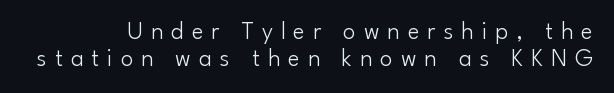
The letterforms stand isolated, each surrounded by extra space. Beneath every word, the page is bare. Honestly, the rows look squashed on top of each other. These lines were composed using upright roman letters.
